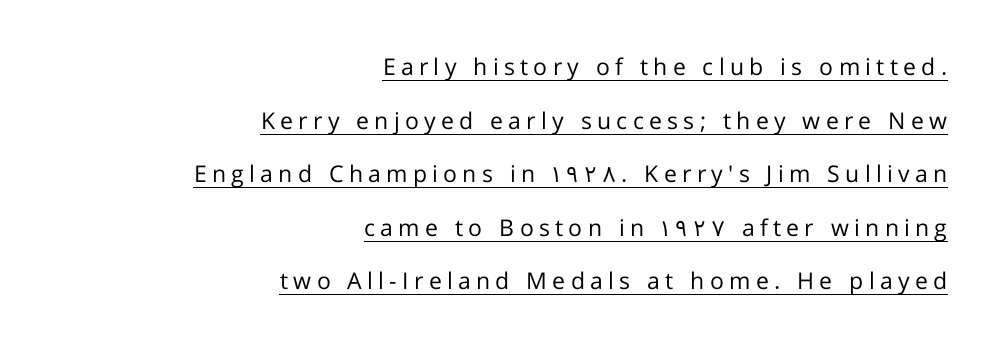
The image shows 23 px text type, upright; set right-aligned, loose line spacing (2.33x), unusually wide letter spacing (+0.23 em), underlined.
